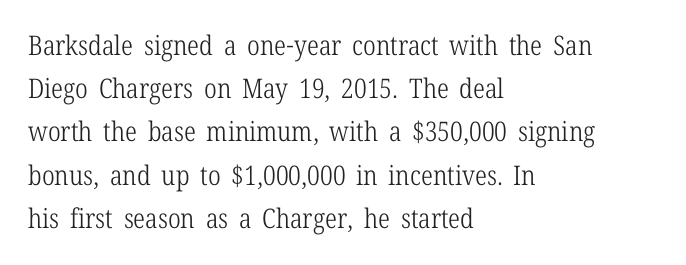
{"italic": "no", "bold": "no", "underline": "no", "align": "left", "line_spacing": "normal", "line_spacing_ratio": 1.6, "letter_spacing": "normal", "letter_spacing_em": 0.0, "glyph_px": 27}
